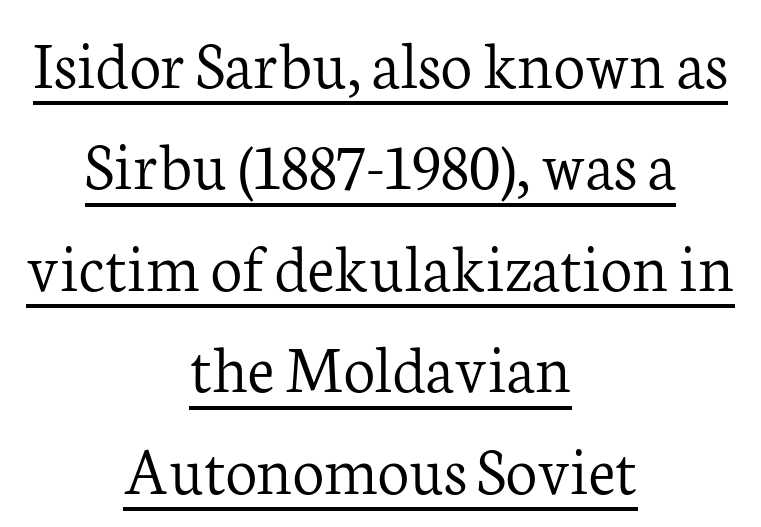
The image shows 70 px light serif type, upright; set centered, normal line spacing (1.45x), normal letter spacing, underlined; low stroke contrast and a medium x-height.
